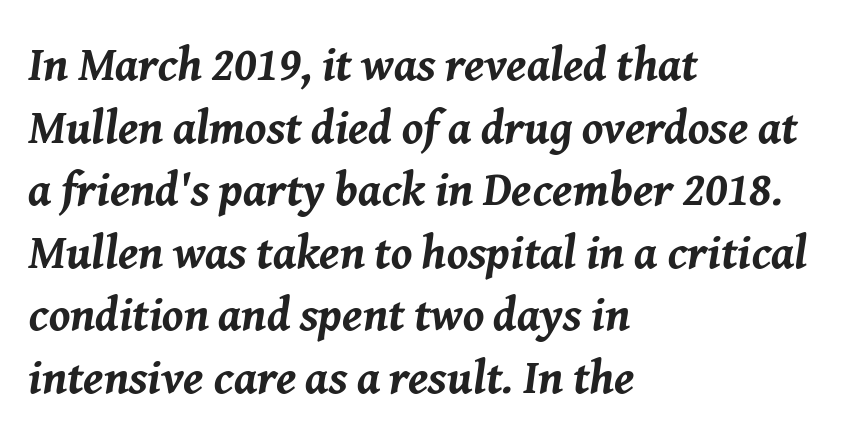
Think of a printed novel: that variable character pitch is what you see here. Is the letter spacing exaggerated? No — it looks like the ordinary default. Reading down the block, your eye returns to a fixed left position each line. The passage shown is emphatically bold. The gap between lines stays unmarked.
